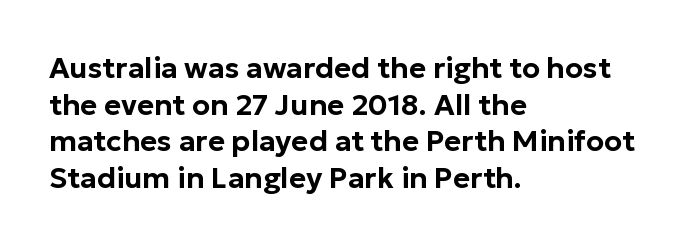
Font category for this specimen: sans-serif. Decoration check: the copy has no underline. This sample is left-justified, so line endings fall wherever the words run out. You can tell it's not italic because the verticals are truly vertical.
